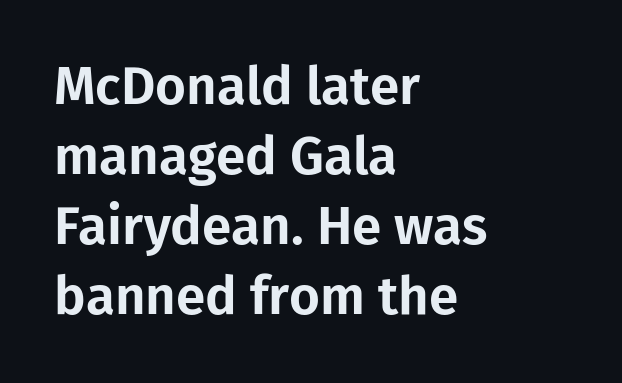
Q: Is the text italic (slanted)? A: No, it is upright.
Q: Is the typeface a serif or a sans-serif typeface? A: Sans-serif.
Q: Is the text underlined? A: No.
Q: How is the paragraph aligned? A: Left-aligned.
Q: Is the spacing between letters normal or unusually wide? A: Normal.
Q: Is the spacing between lines tight, normal or loose? A: Normal.
Q: Width (condensed, normal, or wide)? A: Normal.
Q: Stroke contrast? A: Low.
Q: x-height? A: Medium.
Q: Monospaced? A: No.
